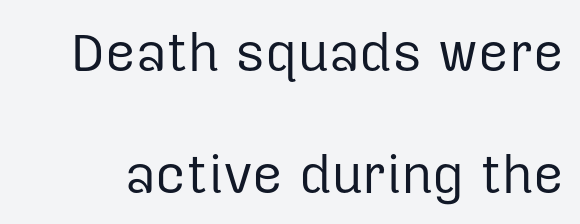
Q: Is the text bold? A: No.
Q: Is the text italic (slanted)? A: No, it is upright.
Q: Is the typeface a serif or a sans-serif typeface? A: Sans-serif.
Q: Is the text underlined? A: No.
Q: Is the spacing between letters normal or unusually wide? A: Normal.
Q: Is the spacing between lines tight, normal or loose? A: Loose.
Q: Width (condensed, normal, or wide)? A: Normal.
Q: Stroke contrast? A: Low.
Q: x-height? A: Medium.
Q: Monospaced? A: No.
